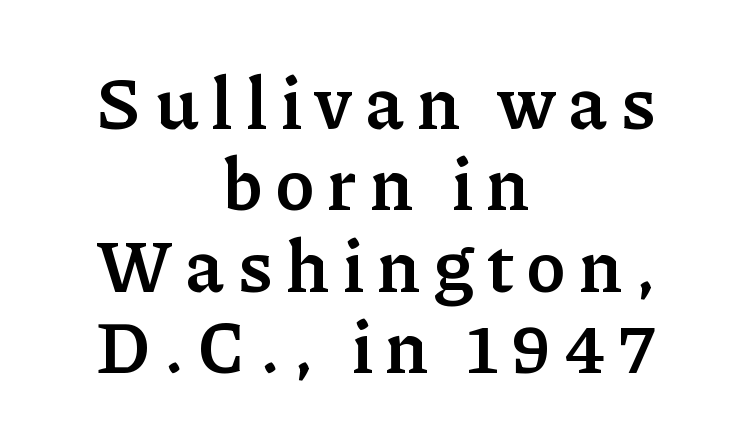
Q: Is the text bold? A: Yes.
Q: Is the text italic (slanted)? A: No, it is upright.
Q: Is the typeface a serif or a sans-serif typeface? A: Serif.
Q: Is the text underlined? A: No.
Q: How is the paragraph aligned? A: Centered.
Q: Is the spacing between lines tight, normal or loose? A: Tight.
Q: Width (condensed, normal, or wide)? A: Normal.
Q: Stroke contrast? A: Low.
Q: x-height? A: Medium.
Q: Monospaced? A: No.
